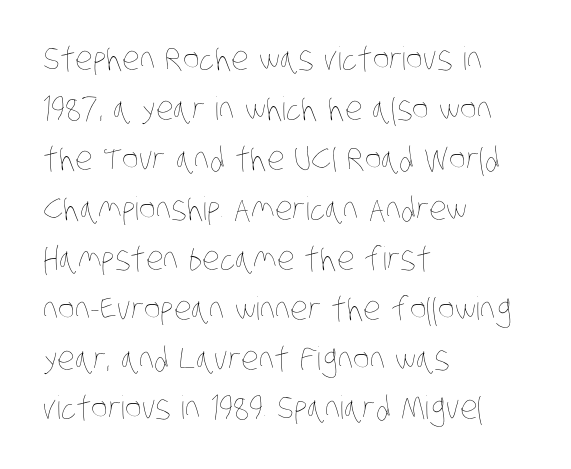
The space between consecutive lines is moderate. Caption: standard tracking, unaltered. The strokes carry an ordinary text weight at most. The gap between lines stays unmarked. Layout note: lines flush left.
